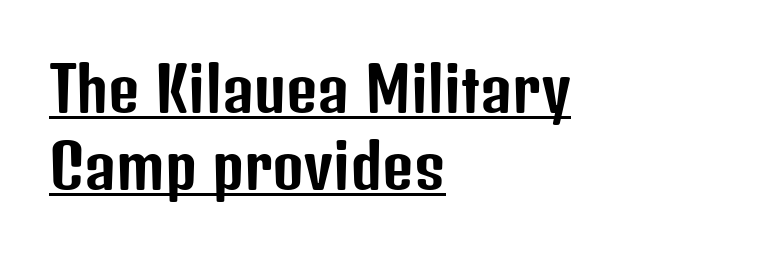
These lines were composed using upright roman letters. I'd call this a sans setting — the letters go barefoot. Glyph-to-glyph distance matches everyday printed text. Looks like regular typesetting: each glyph gets only the width it needs. The rag falls on the right side of this text block.
